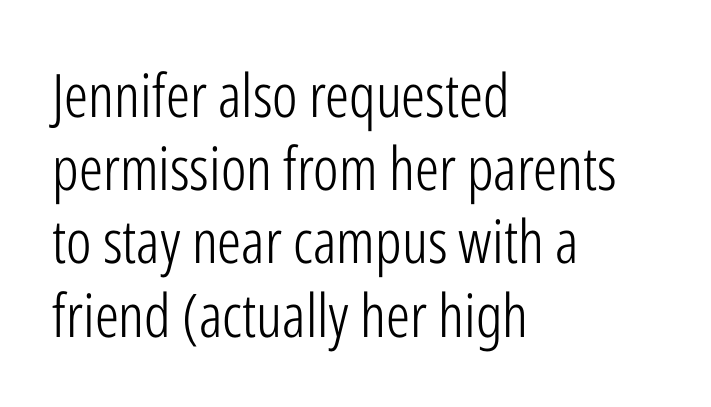
{"serif": "no", "italic": "no", "bold": "no", "weight": "light", "width": "condensed", "stroke_contrast": "low", "x_height": "medium", "monospaced": "no", "underline": "no", "align": "left", "line_spacing_ratio": 1.22, "letter_spacing": "normal", "letter_spacing_em": 0.0, "glyph_px": 60}
